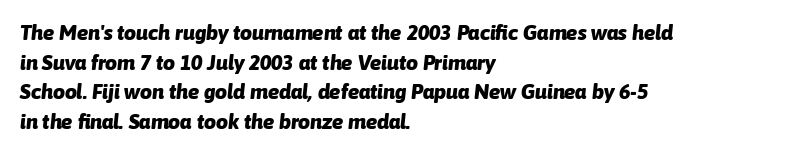
Q: Is the text bold? A: Yes.
Q: Is the text italic (slanted)? A: Yes, it leans right by about 6 degrees.
Q: Is the text underlined? A: No.
Q: How is the paragraph aligned? A: Left-aligned.
Q: Is the spacing between letters normal or unusually wide? A: Normal.
Q: Is the spacing between lines tight, normal or loose? A: Normal.
